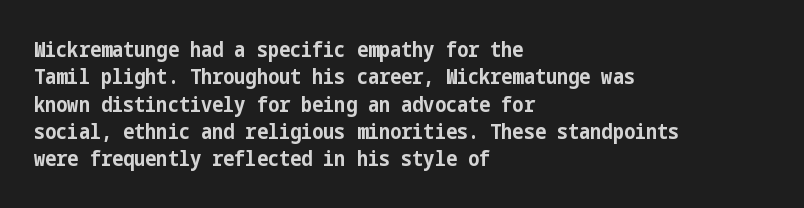
The rendering anchors every line to the left-hand side. This is the regular roman posture of the typeface. A normal amount of white space separates one row of letters from the next. The face used here is rendered with its standard letterfit. A clean baseline with only descenders dipping below it. The sample has been set heavy, in full bold.
